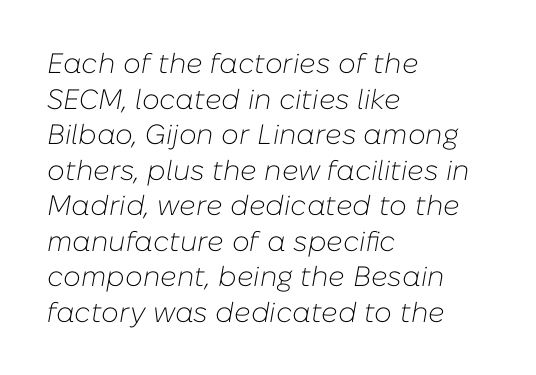
{"italic": "yes", "lean": "right", "slant_degrees": 10, "bold": "no", "weight": "light", "width": "normal", "stroke_contrast": "low", "x_height": "medium", "monospaced": "no", "underline": "no", "align": "left", "line_spacing": "normal", "line_spacing_ratio": 1.27, "letter_spacing": "normal", "letter_spacing_em": 0.0, "glyph_px": 28}
